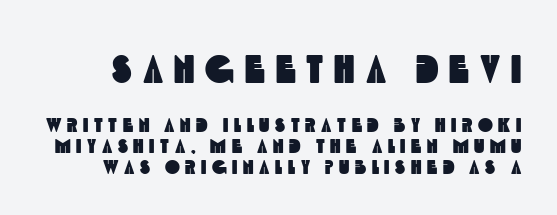
{"serif": "no", "width": "condensed", "x_height": "large", "monospaced": "no", "underline": "no", "line_spacing": "tight", "line_spacing_ratio": 1.05, "letter_spacing": "wide", "letter_spacing_em": 0.28, "larger_block": "first", "size_ratio": 1.95, "glyph_px": 39}
